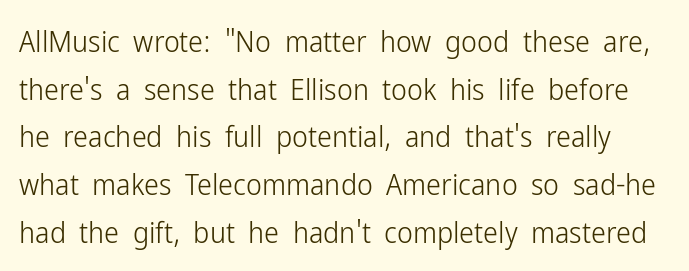
Q: Is the text bold? A: No.
Q: Is the text italic (slanted)? A: No, it is upright.
Q: Is the typeface a serif or a sans-serif typeface? A: Sans-serif.
Q: Is the text underlined? A: No.
Q: Is the spacing between letters normal or unusually wide? A: Normal.
Q: Is the spacing between lines tight, normal or loose? A: Normal.
Q: Width (condensed, normal, or wide)? A: Condensed.
Q: Stroke contrast? A: Low.
Q: x-height? A: Medium.
Q: Monospaced? A: No.
